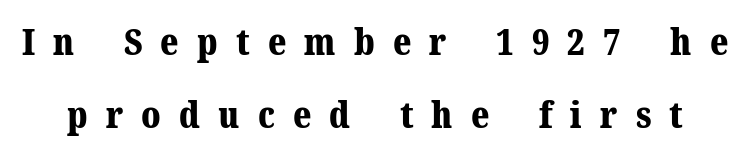
Q: Is the text bold? A: Yes.
Q: Is the text italic (slanted)? A: No, it is upright.
Q: Is the typeface a serif or a sans-serif typeface? A: Serif.
Q: Is the text underlined? A: No.
Q: Is the spacing between letters normal or unusually wide? A: Unusually wide.
Q: Is the spacing between lines tight, normal or loose? A: Loose.
Q: Width (condensed, normal, or wide)? A: Normal.
Q: Stroke contrast? A: Medium.
Q: x-height? A: Medium.
Q: Monospaced? A: No.
